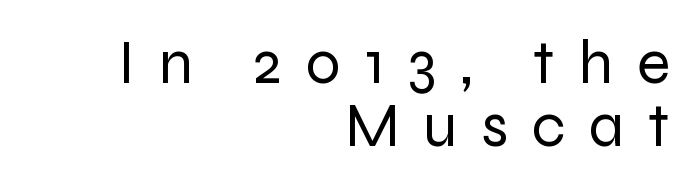
The image shows 62 px regular-weight sans-serif type, upright; set right-aligned, tight line spacing (1.02x), unusually wide letter spacing (+0.38 em), not underlined; low stroke contrast and a medium x-height.
